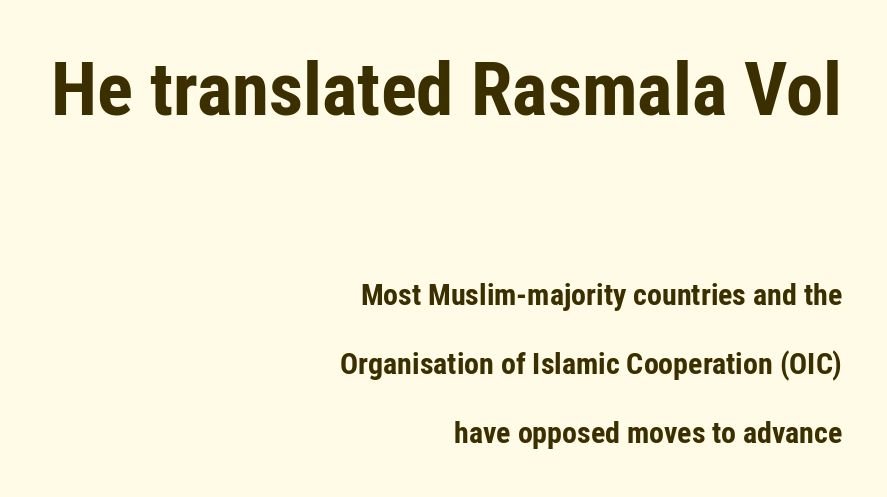
The image shows 75 px bold, condensed sans-serif type, upright; set right-aligned, loose line spacing (2.3x), normal letter spacing, not underlined; the first (top) block is 2.5x larger; low stroke contrast and a medium x-height.
